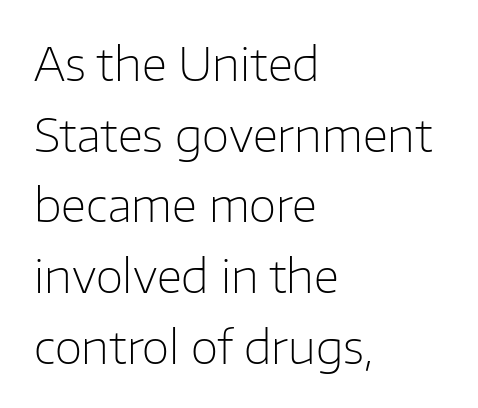
Q: Is the text bold? A: No.
Q: Is the text italic (slanted)? A: No, it is upright.
Q: Is the typeface a serif or a sans-serif typeface? A: Sans-serif.
Q: Is the text underlined? A: No.
Q: How is the paragraph aligned? A: Left-aligned.
Q: Is the spacing between letters normal or unusually wide? A: Normal.
Q: Is the spacing between lines tight, normal or loose? A: Normal.
Q: Width (condensed, normal, or wide)? A: Normal.
Q: Stroke contrast? A: Low.
Q: x-height? A: Medium.
Q: Monospaced? A: No.
